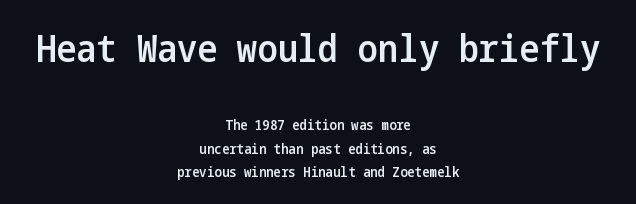
{"serif": "no", "italic": "no", "bold": "semi", "weight": "semibold", "width": "condensed", "stroke_contrast": "low", "x_height": "medium", "underline": "no", "align": "center", "line_spacing": "normal", "line_spacing_ratio": 1.68, "letter_spacing": "normal", "letter_spacing_em": 0.0, "larger_block": "first", "size_ratio": 2.71, "glyph_px": 38}
